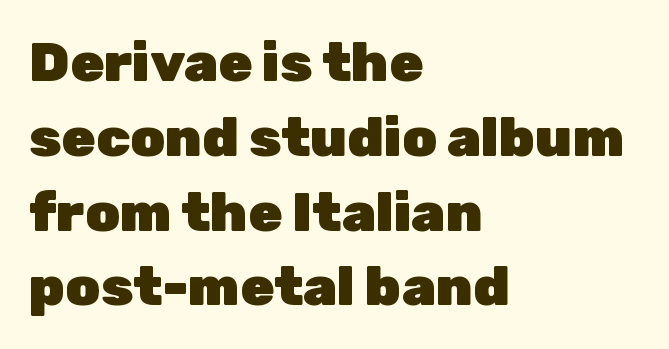
Q: Is the text bold? A: Yes.
Q: Is the text italic (slanted)? A: No, it is upright.
Q: Is the typeface a serif or a sans-serif typeface? A: Sans-serif.
Q: Is the text underlined? A: No.
Q: How is the paragraph aligned? A: Left-aligned.
Q: Is the spacing between letters normal or unusually wide? A: Normal.
Q: Is the spacing between lines tight, normal or loose? A: Normal.
Q: Width (condensed, normal, or wide)? A: Normal.
Q: Stroke contrast? A: Low.
Q: x-height? A: Medium.
Q: Monospaced? A: No.
